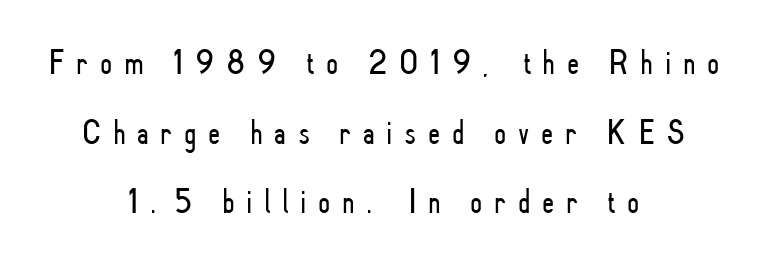
{"serif": "no", "italic": "no", "bold": "no", "weight": "light", "width": "condensed", "stroke_contrast": "low", "x_height": "small", "monospaced": "no", "underline": "no", "align": "center", "line_spacing": "loose", "line_spacing_ratio": 1.99, "letter_spacing": "wide", "letter_spacing_em": 0.33, "glyph_px": 35}
